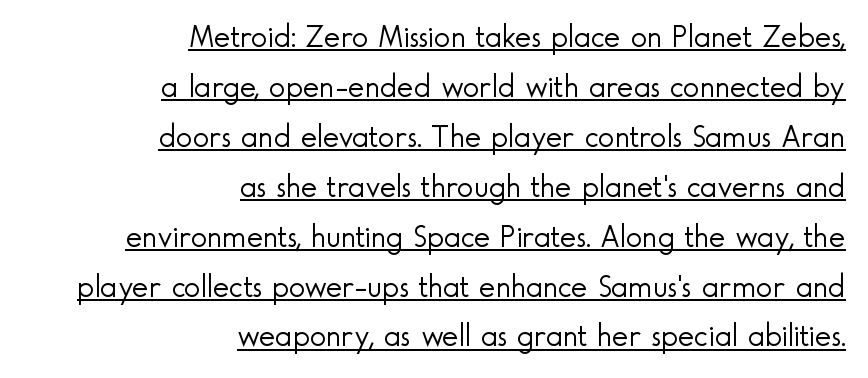
Italic: no, the glyphs are upright roman. Honestly, the row spacing looks completely unremarkable. The rag falls on the left side of this text block. Note the varied advance widths — an 'i' is clearly narrower than an 'm'. Serifs: no, the terminals of the letterforms are clean.
